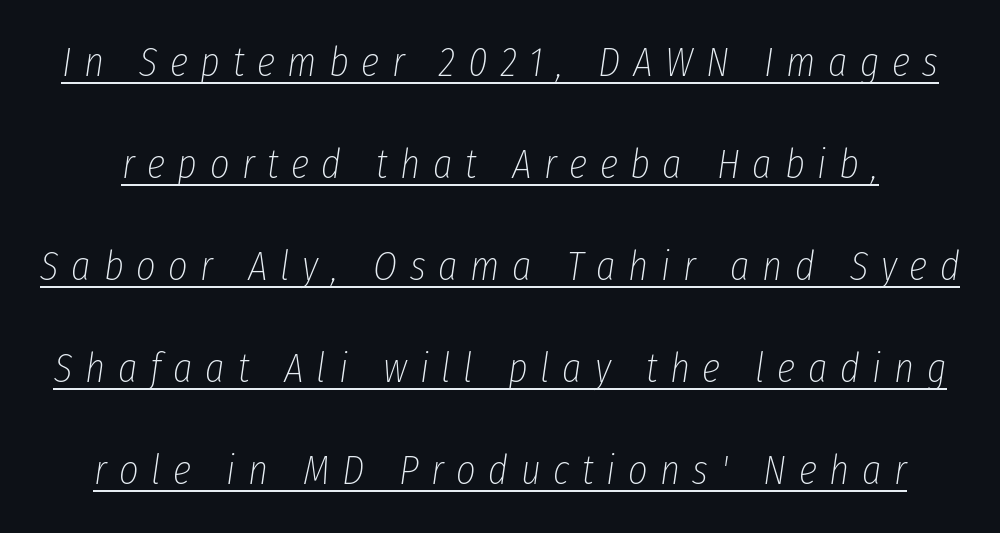
Q: Is the text bold? A: No.
Q: Is the text italic (slanted)? A: Yes, it leans right by about 8 degrees.
Q: Is the text underlined? A: Yes.
Q: Is the spacing between letters normal or unusually wide? A: Unusually wide.
Q: Is the spacing between lines tight, normal or loose? A: Loose.
Q: Width (condensed, normal, or wide)? A: Condensed.
Q: Stroke contrast? A: Low.
Q: x-height? A: Medium.
Q: Monospaced? A: No.
